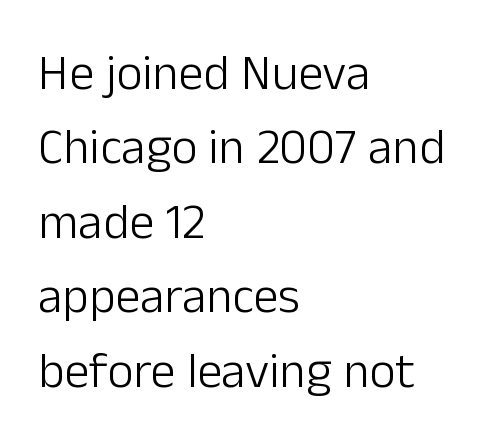
The image shows 50 px light sans-serif type, upright; set left-aligned, normal line spacing (1.49x), normal letter spacing, not underlined; low stroke contrast and a medium x-height.
